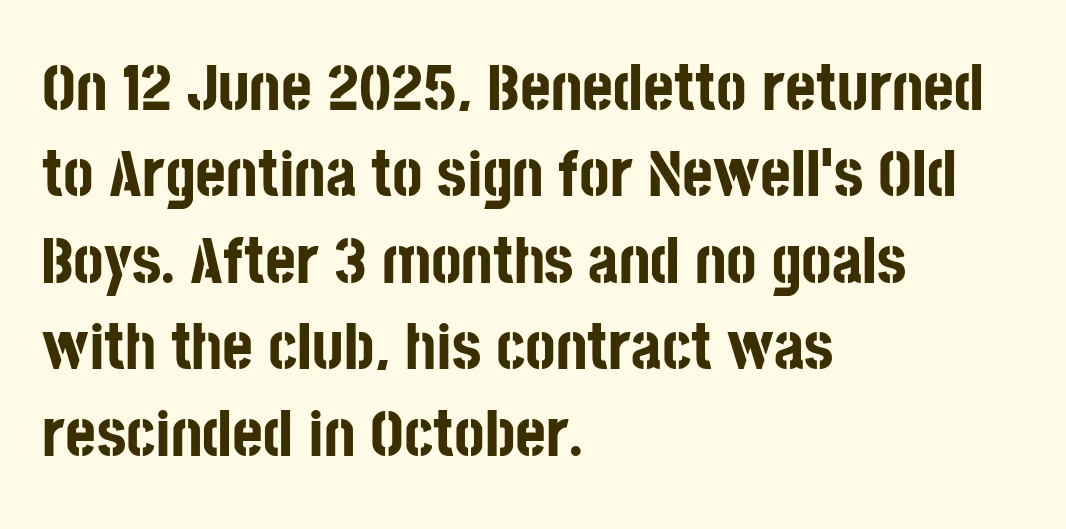
This sample uses plain, unmodified letter spacing. You could not count columns in this text — the font is proportionally spaced. Rule under the text: the space is simply empty. A dark, heavy texture on the line: the type is bold. Vertical spacing — default. Which margin do the lines hug? The left one — the right edge is uneven.
